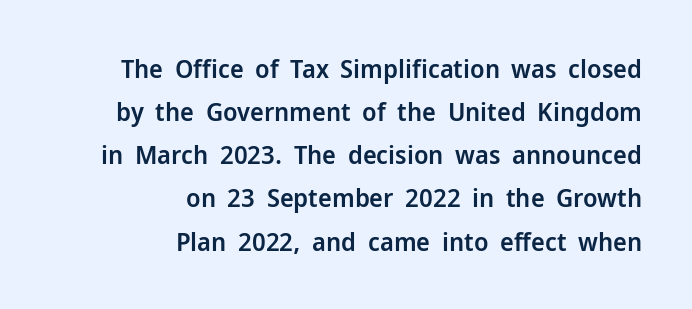
{"italic": "no", "bold": "semi", "underline": "no", "align": "right", "line_spacing": "normal", "line_spacing_ratio": 1.66, "letter_spacing": "normal", "letter_spacing_em": 0.0, "glyph_px": 26}
